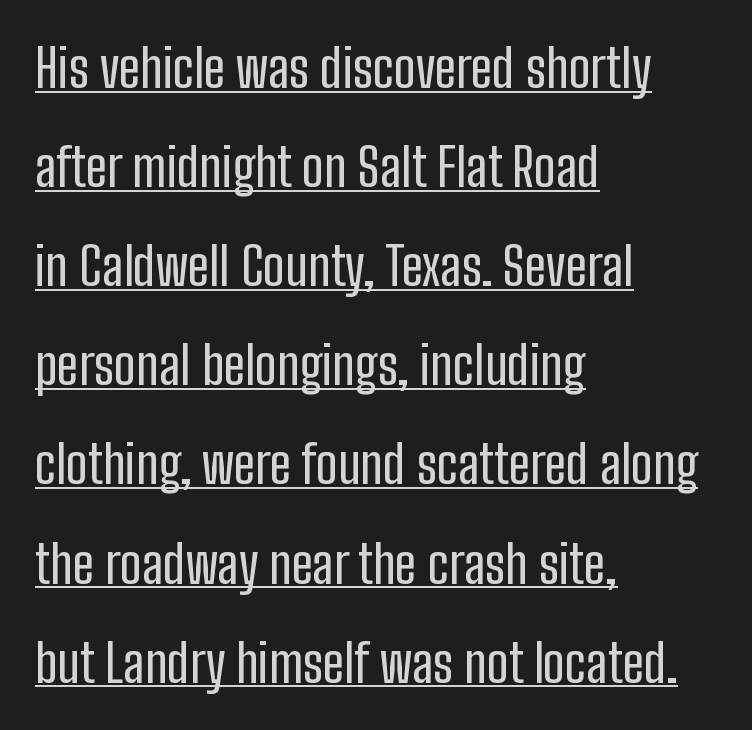
The image shows 53 px condensed sans-serif type, upright; set left-aligned, line spacing 1.87x, normal letter spacing, underlined; low stroke contrast and a medium x-height.
